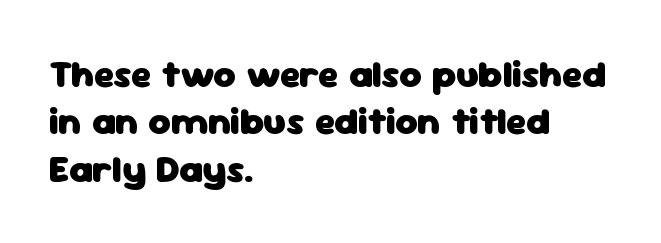
Between one letter and the next there's only the usual sliver of space. Look at the stroke-to-counter ratio: heavy, a bold. The designer left line spacing at the default. Each letter keeps its own natural width here, so spacing adapts to shape. This rendering employs a face without finishing strokes, i.e., a sans-serif.
